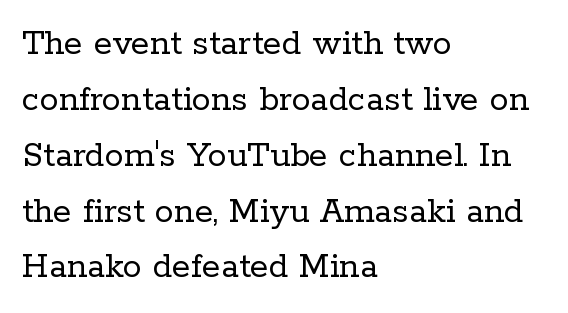
{"serif": "yes", "italic": "no", "bold": "no", "weight": "regular", "width": "normal", "stroke_contrast": "low", "x_height": "medium", "monospaced": "no", "underline": "no", "align": "left", "line_spacing": "normal", "line_spacing_ratio": 1.47, "letter_spacing": "normal", "letter_spacing_em": 0.0, "glyph_px": 38}
